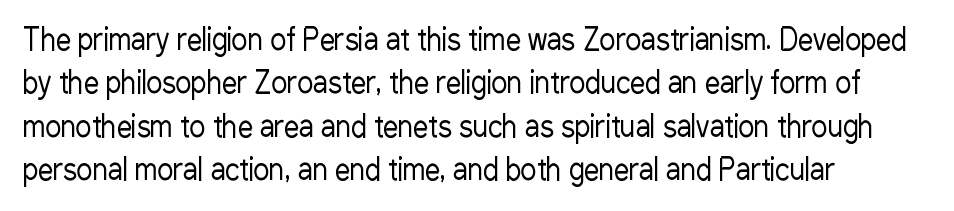
Underline: absent. Is there any slant? The stems are plumb. Grotesque or geometric, the face here clearly has no serifs. Alignment: flush left. Here the designer chose a conventional face with non-uniform glyph widths. One glance says typical: line gaps are just what's usual.
